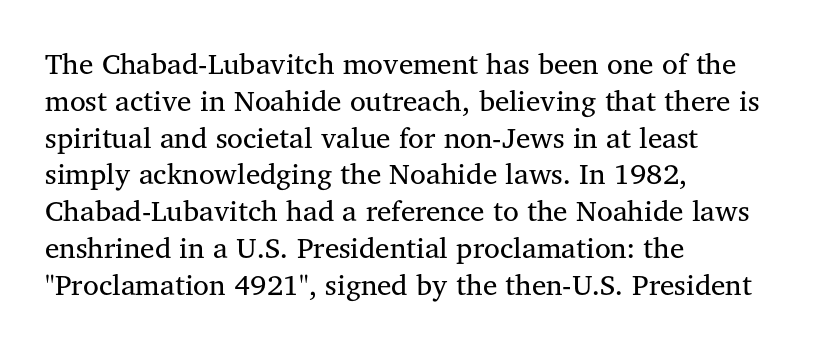
Q: Is the text bold? A: No.
Q: Is the text italic (slanted)? A: No, it is upright.
Q: Is the typeface a serif or a sans-serif typeface? A: Serif.
Q: Is the text underlined? A: No.
Q: How is the paragraph aligned? A: Left-aligned.
Q: Is the spacing between letters normal or unusually wide? A: Normal.
Q: Is the spacing between lines tight, normal or loose? A: Normal.
Q: Width (condensed, normal, or wide)? A: Normal.
Q: Stroke contrast? A: Medium.
Q: x-height? A: Medium.
Q: Monospaced? A: No.
